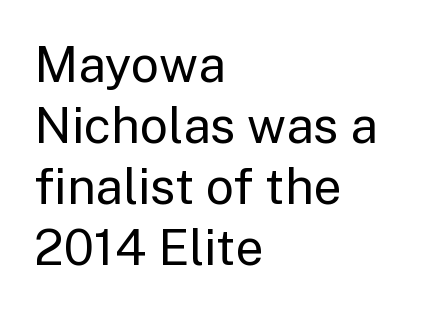
The image shows 50 px regular-weight sans-serif type, upright; set left-aligned, line spacing 1.22x, normal letter spacing, not underlined; low stroke contrast and a medium x-height.
